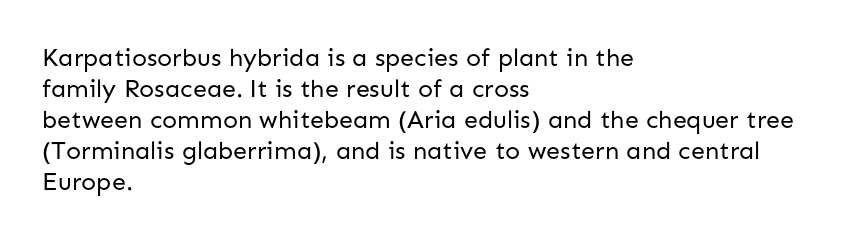
{"italic": "no", "bold": "no", "underline": "no", "align": "left", "line_spacing_ratio": 1.24, "letter_spacing": "normal", "letter_spacing_em": 0.0, "glyph_px": 25}
